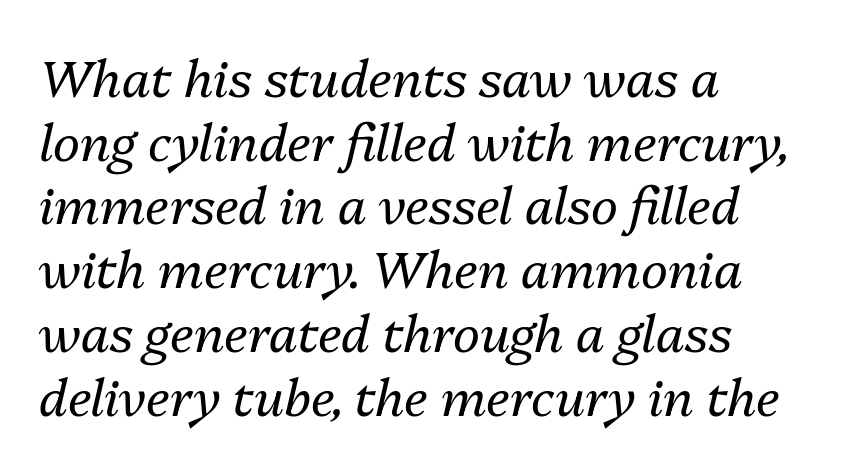
The image shows 51 px regular-weight type, italic (leaning right); set left-aligned, normal line spacing (1.25x), normal letter spacing, not underlined; medium stroke contrast and a medium x-height.
